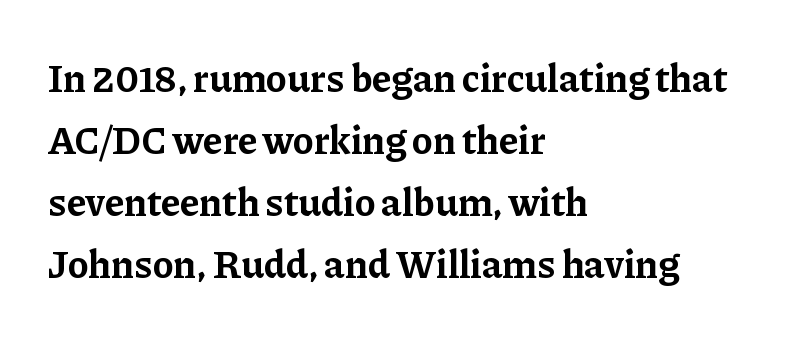
The image shows 39 px bold serif type, upright; set left-aligned, normal line spacing (1.59x), normal letter spacing, not underlined; low stroke contrast and a medium x-height.
